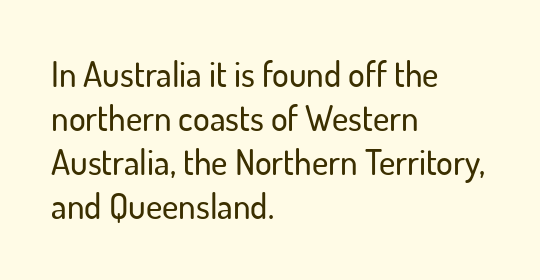
The image shows 35 px sans-serif type, upright; set left-aligned, normal line spacing (1.26x), normal letter spacing, not underlined; low stroke contrast and a small x-height.
